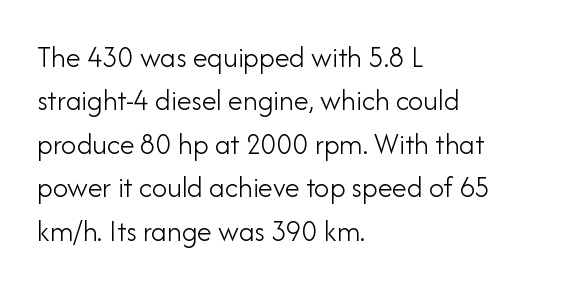
No word sits above an underline. Weight: not bold — regular or lighter. Short and long lines alike share a common starting point at left. Between one letter and the next there's only the usual sliver of space.
